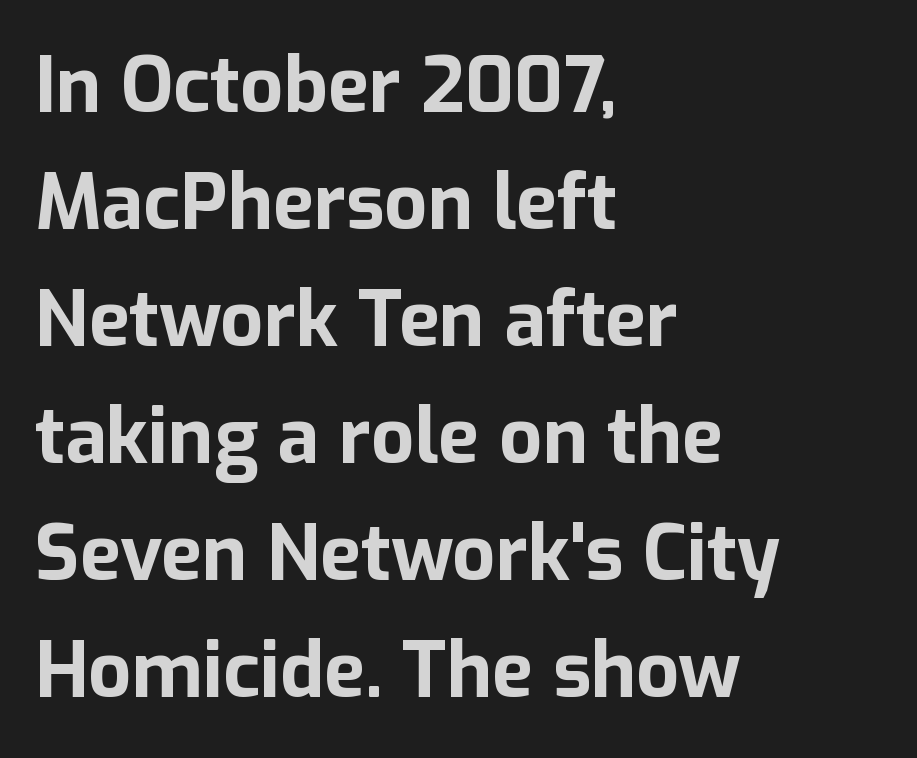
Q: Is the text bold? A: Yes.
Q: Is the text italic (slanted)? A: No, it is upright.
Q: Is the typeface a serif or a sans-serif typeface? A: Sans-serif.
Q: Is the text underlined? A: No.
Q: How is the paragraph aligned? A: Left-aligned.
Q: Is the spacing between letters normal or unusually wide? A: Normal.
Q: Is the spacing between lines tight, normal or loose? A: Normal.
Q: Width (condensed, normal, or wide)? A: Normal.
Q: Stroke contrast? A: Low.
Q: x-height? A: Medium.
Q: Monospaced? A: No.
